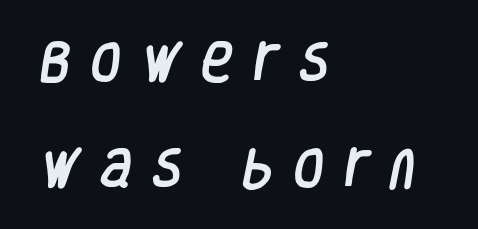
{"serif": "no", "width": "condensed", "stroke_contrast": "low", "x_height": "large", "monospaced": "no", "underline": "no", "align": "left", "line_spacing": "loose", "line_spacing_ratio": 2.47, "letter_spacing": "wide", "letter_spacing_em": 0.49, "glyph_px": 43}
